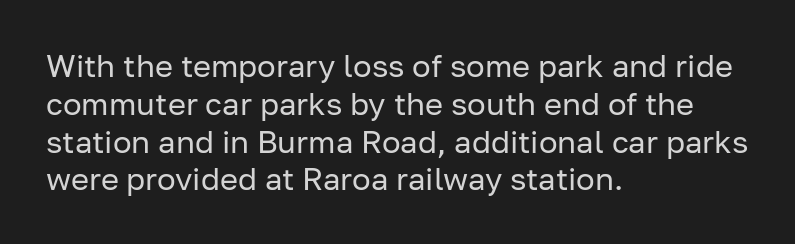
{"serif": "no", "italic": "no", "bold": "no", "weight": "regular", "width": "normal", "stroke_contrast": "low", "x_height": "medium", "monospaced": "no", "underline": "no", "align": "left", "line_spacing_ratio": 1.22, "letter_spacing": "normal", "letter_spacing_em": 0.0, "glyph_px": 31}
